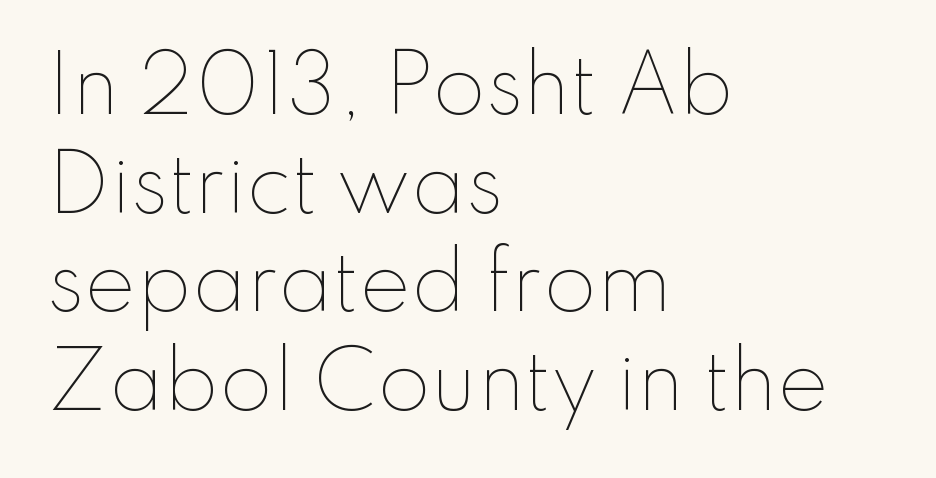
{"italic": "no", "bold": "no", "weight": "thin", "width": "normal", "stroke_contrast": "low", "x_height": "small", "monospaced": "no", "underline": "no", "align": "left", "line_spacing": "normal", "line_spacing_ratio": 1.28, "letter_spacing": "normal", "letter_spacing_em": 0.0, "glyph_px": 77}
